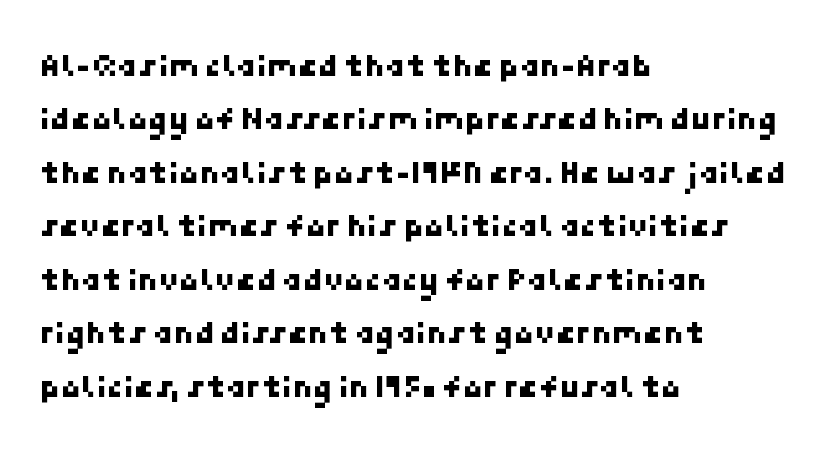
The image shows 33 px sans-serif type; set left-aligned, normal line spacing (1.62x), normal letter spacing, not underlined; low stroke contrast and a medium x-height.
